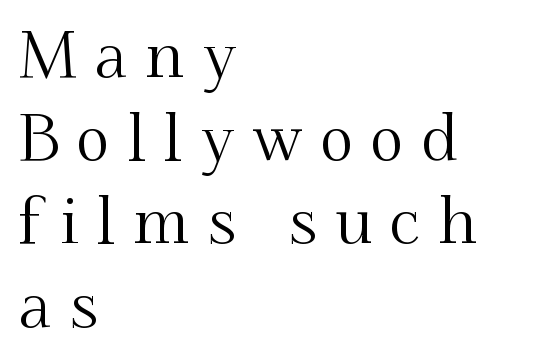
The image shows 64 px serif type, upright; set left-aligned, normal line spacing (1.3x), unusually wide letter spacing (+0.29 em), not underlined; medium stroke contrast and a small x-height.
